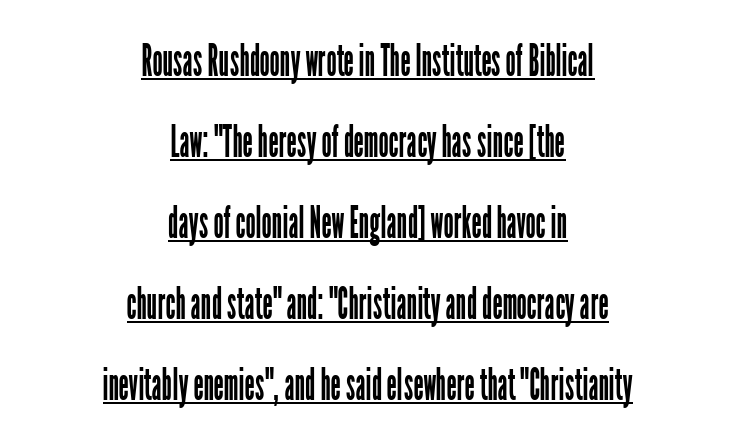
The image shows 45 px regular-weight, condensed sans-serif type, upright; set centered, line spacing 1.8x, normal letter spacing, underlined; low stroke contrast and a medium x-height.
